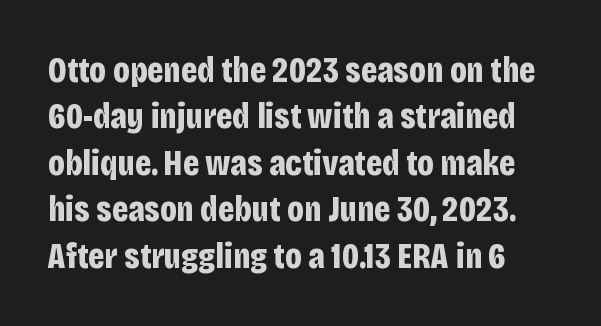
Q: Is the text bold? A: Yes.
Q: Is the text italic (slanted)? A: No, it is upright.
Q: Is the typeface a serif or a sans-serif typeface? A: Sans-serif.
Q: Is the text underlined? A: No.
Q: Is the spacing between letters normal or unusually wide? A: Normal.
Q: Is the spacing between lines tight, normal or loose? A: Normal.
Q: Width (condensed, normal, or wide)? A: Condensed.
Q: Stroke contrast? A: Low.
Q: x-height? A: Large.
Q: Monospaced? A: No.
